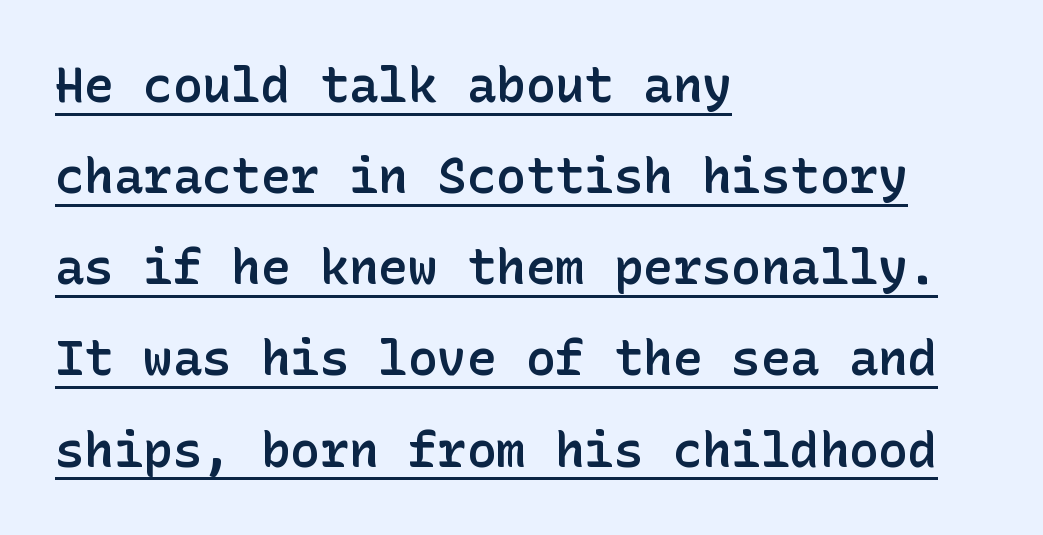
Q: Is the text bold? A: Semi-bold.
Q: Is the text italic (slanted)? A: No, it is upright.
Q: Is the typeface a serif or a sans-serif typeface? A: Sans-serif.
Q: Is the text underlined? A: Yes.
Q: How is the paragraph aligned? A: Left-aligned.
Q: Is the spacing between letters normal or unusually wide? A: Normal.
Q: Width (condensed, normal, or wide)? A: Normal.
Q: Stroke contrast? A: Low.
Q: x-height? A: Medium.
